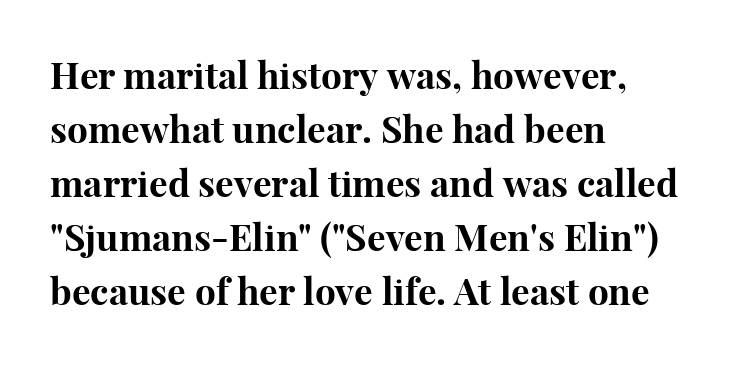
The image shows 37 px bold serif type, upright; set left-aligned, normal line spacing (1.46x), normal letter spacing, not underlined; high stroke contrast and a medium x-height.
